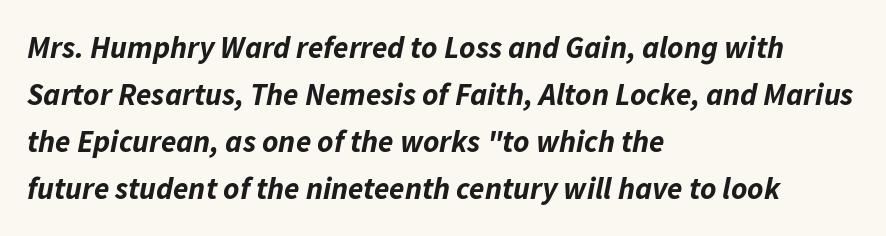
Q: Is the text bold? A: Yes.
Q: Is the text italic (slanted)? A: Yes, it leans right by about 11 degrees.
Q: Is the text underlined? A: No.
Q: How is the paragraph aligned? A: Left-aligned.
Q: Is the spacing between letters normal or unusually wide? A: Normal.
Q: Is the spacing between lines tight, normal or loose? A: Normal.
Q: Width (condensed, normal, or wide)? A: Normal.
Q: Stroke contrast? A: Low.
Q: x-height? A: Medium.
Q: Monospaced? A: No.
